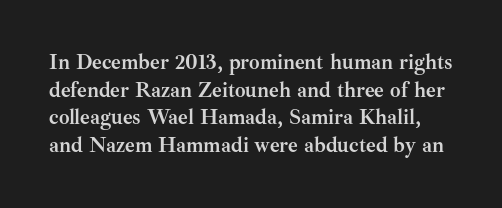
Q: Is the text bold? A: Yes.
Q: Is the text italic (slanted)? A: No, it is upright.
Q: Is the text underlined? A: No.
Q: Is the spacing between letters normal or unusually wide? A: Normal.
Q: Is the spacing between lines tight, normal or loose? A: Normal.
